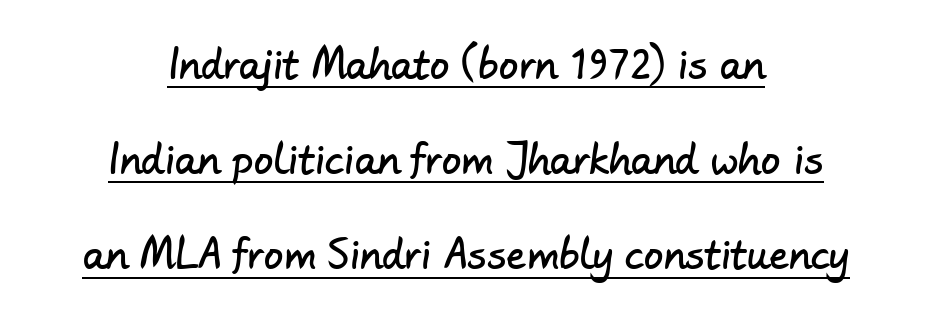
Underline: present. The passage is arranged like a title page — every line centered. One glance says open: line gaps are wider than usual. The designer went with a sans here, leaving each stem footless.
